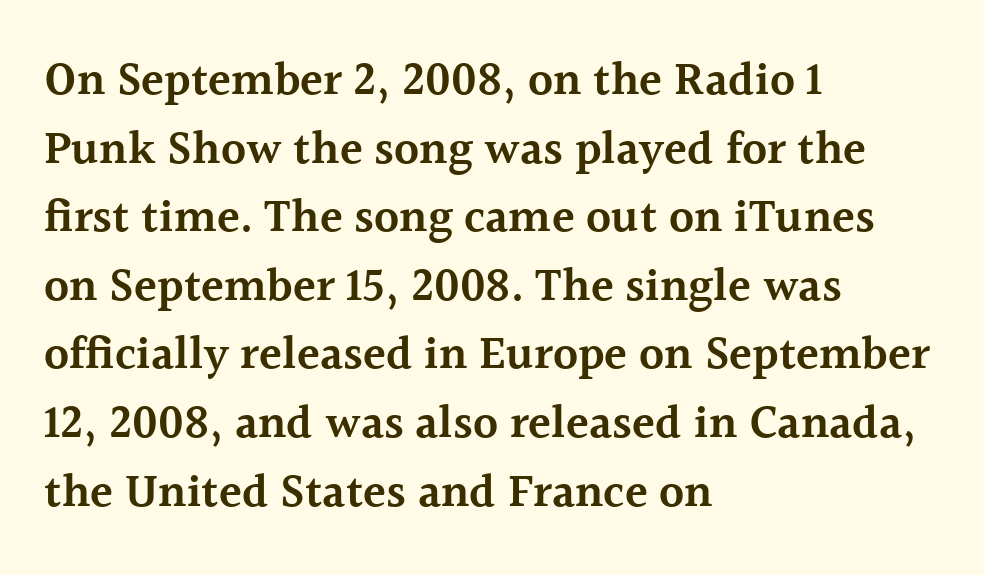
{"serif": "yes", "italic": "no", "bold": "semi", "weight": "semibold", "width": "normal", "x_height": "medium", "monospaced": "no", "underline": "no", "align": "left", "line_spacing": "normal", "line_spacing_ratio": 1.46, "letter_spacing": "normal", "letter_spacing_em": 0.0, "glyph_px": 47}
